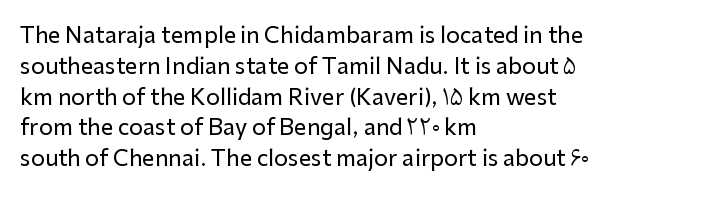
A classic flush-left, rag-right setting is used for this passage. Rendered with straight, roman letterforms. The rendering uses a moderate line-height, typical for paragraphs. In terms of letterspacing, this is plain default setting.
